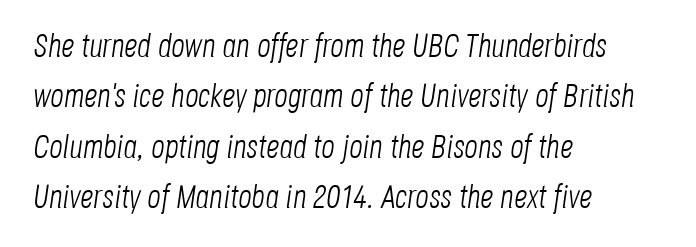
Q: Is the text bold? A: No.
Q: Is the text italic (slanted)? A: Yes, it leans right by about 8 degrees.
Q: Is the text underlined? A: No.
Q: How is the paragraph aligned? A: Left-aligned.
Q: Is the spacing between letters normal or unusually wide? A: Normal.
Q: Is the spacing between lines tight, normal or loose? A: Normal.
Q: Width (condensed, normal, or wide)? A: Condensed.
Q: Stroke contrast? A: Low.
Q: x-height? A: Large.
Q: Monospaced? A: No.
